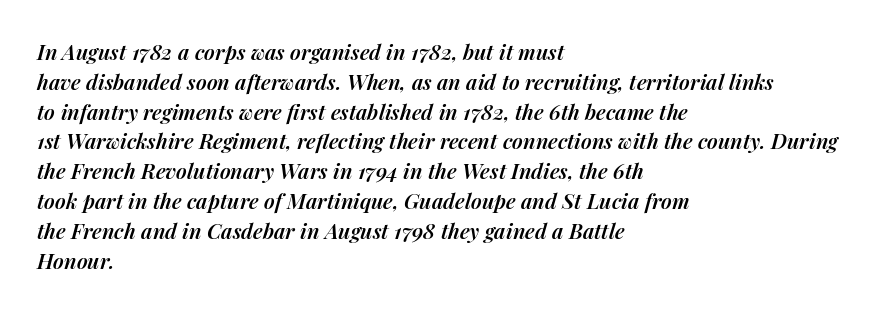
The image shows 21 px text type, italic (leaning right); set left-aligned, normal line spacing (1.42x), normal letter spacing, not underlined.
